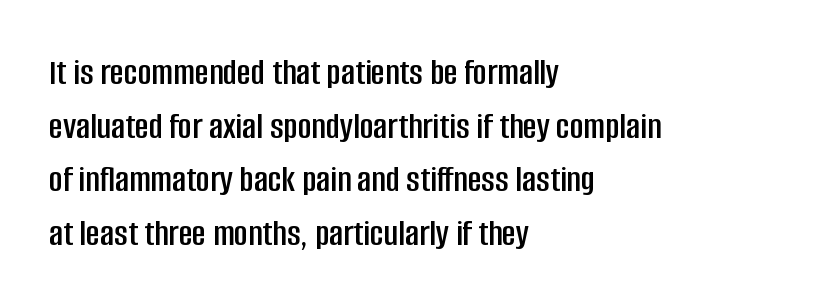
Q: Is the text italic (slanted)? A: No, it is upright.
Q: Is the typeface a serif or a sans-serif typeface? A: Sans-serif.
Q: Is the text underlined? A: No.
Q: How is the paragraph aligned? A: Left-aligned.
Q: Is the spacing between letters normal or unusually wide? A: Normal.
Q: Is the spacing between lines tight, normal or loose? A: Normal.
Q: Width (condensed, normal, or wide)? A: Condensed.
Q: Stroke contrast? A: Low.
Q: x-height? A: Large.
Q: Monospaced? A: No.
